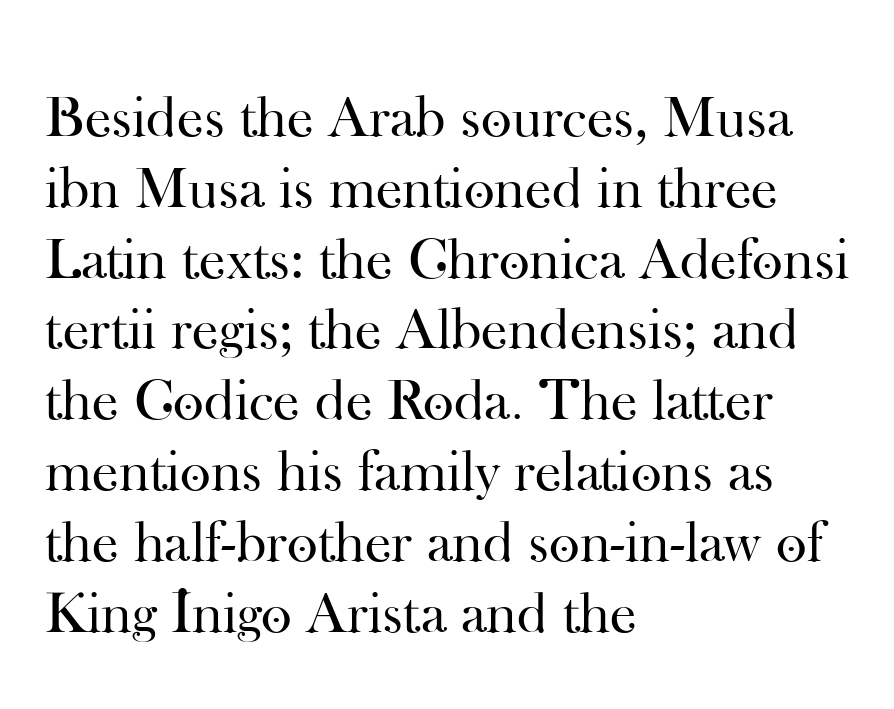
The glyphs are unaccompanied by any horizontal stroke below them. Serif or sans? Serif — the stroke terminals have little feet. Is the block centered? No — it sits flush against the left margin. Posture: vertical. Here the designer chose a conventional face with non-uniform glyph widths. Is this a heavy cut? Hardly; it is regular or lighter.
